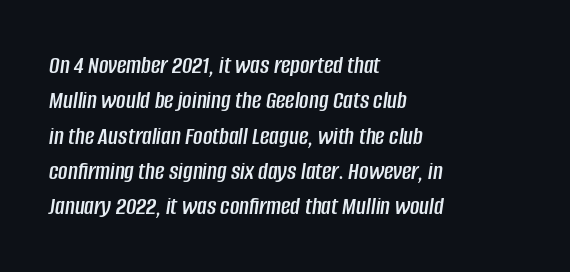
{"italic": "yes", "lean": "right", "slant_degrees": 8, "underline": "no", "align": "left", "line_spacing": "normal", "line_spacing_ratio": 1.36, "letter_spacing": "normal", "letter_spacing_em": 0.0, "glyph_px": 26}
